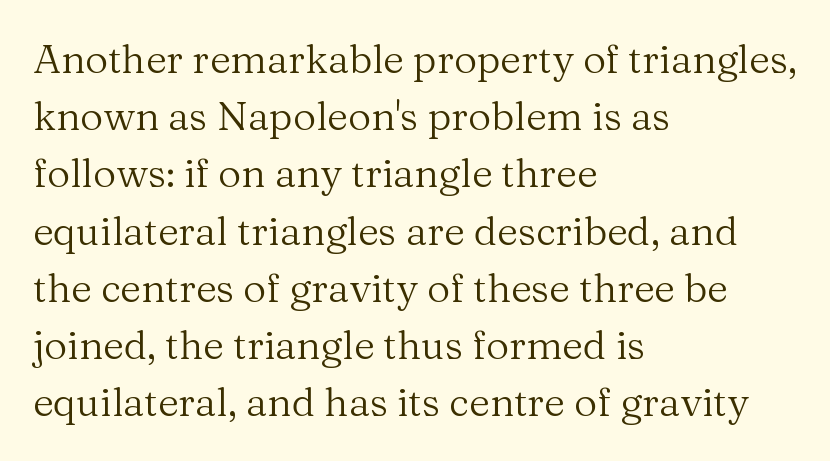
What's the leading like? Ordinary, nothing unusual. Any mark beneath the type? The region is blank. These lines keep a tight, regular rhythm from letter to letter. Quick note: not italic, upright. The weight tops out at a normal text grade.
